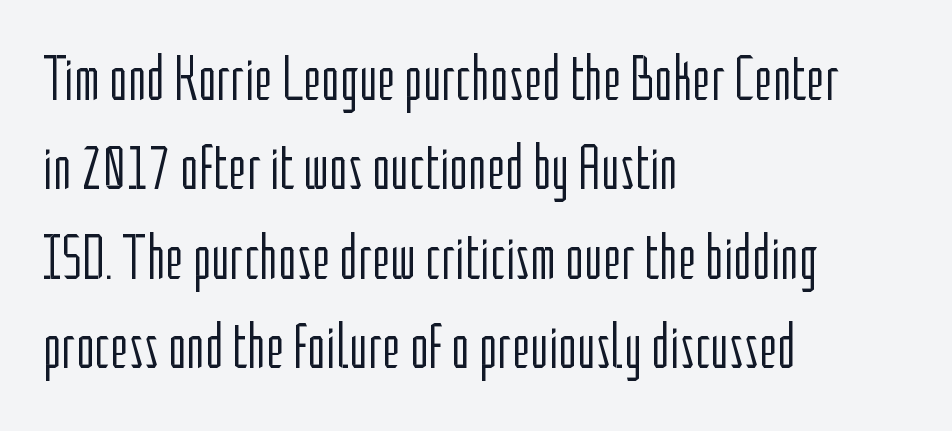
The lettering holds an erect, upright posture throughout. Nobody touched the tracking dial on this one. The passage shown stacks its lines at a standard gap. All the whitespace from short lines collects on the right.
